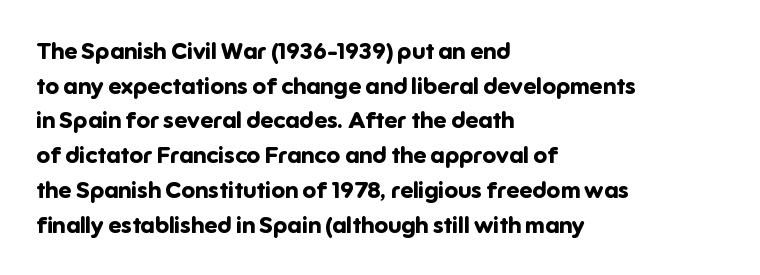
{"italic": "no", "bold": "yes", "underline": "no", "align": "left", "line_spacing": "normal", "line_spacing_ratio": 1.51, "letter_spacing": "normal", "letter_spacing_em": 0.0, "glyph_px": 23}
